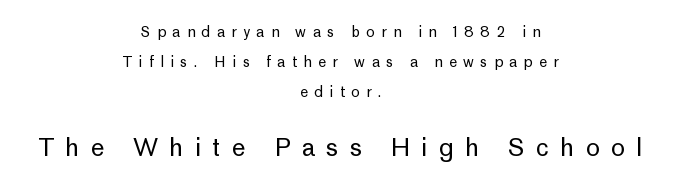
The image shows 24 px text type, upright; set centered, loose line spacing (2.14x), unusually wide letter spacing (+0.47 em), not underlined; the second (bottom) block is 1.71x larger.
